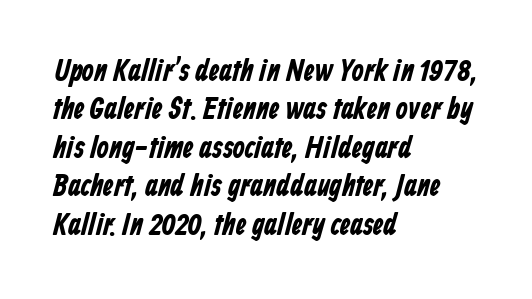
{"serif": "no", "bold": "yes", "weight": "bold", "width": "condensed", "stroke_contrast": "low", "x_height": "medium", "monospaced": "no", "underline": "no", "align": "left", "line_spacing_ratio": 1.24, "letter_spacing": "normal", "letter_spacing_em": 0.0, "glyph_px": 31}
